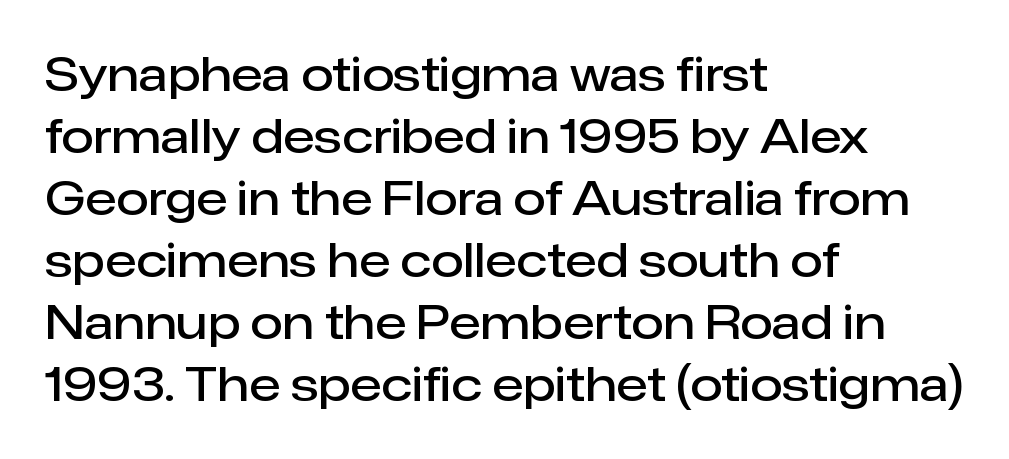
Q: Is the text bold? A: Semi-bold.
Q: Is the text italic (slanted)? A: No, it is upright.
Q: Is the typeface a serif or a sans-serif typeface? A: Sans-serif.
Q: Is the text underlined? A: No.
Q: How is the paragraph aligned? A: Left-aligned.
Q: Is the spacing between letters normal or unusually wide? A: Normal.
Q: Is the spacing between lines tight, normal or loose? A: Normal.
Q: Width (condensed, normal, or wide)? A: Normal.
Q: Stroke contrast? A: Low.
Q: x-height? A: Medium.
Q: Monospaced? A: No.
